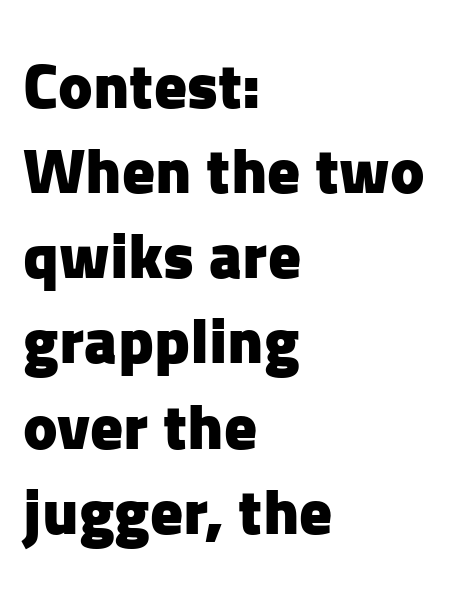
Visually the block forms a straight wall on the left and a jagged coastline on the right. The rendering uses a bold face; every stroke is thick and dark. This is the regular roman posture of the typeface. A typesetter would call this proportional, since set widths differ per character.
